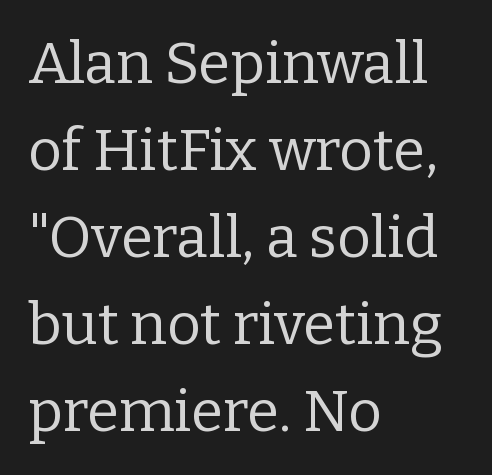
{"serif": "yes", "italic": "no", "bold": "no", "weight": "regular", "width": "normal", "stroke_contrast": "low", "x_height": "medium", "monospaced": "no", "underline": "no", "align": "left", "line_spacing": "normal", "line_spacing_ratio": 1.5, "letter_spacing": "normal", "letter_spacing_em": 0.0, "glyph_px": 58}
